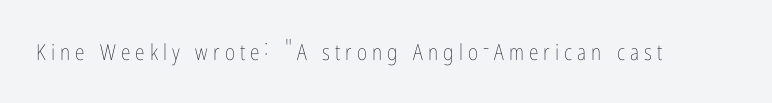
Substantial extra tracking has been applied to these lines. Each row of text sits above clean, open space. Nothing heavy about these letters — not bold at all. Ordinary non-slanted type is in use.
